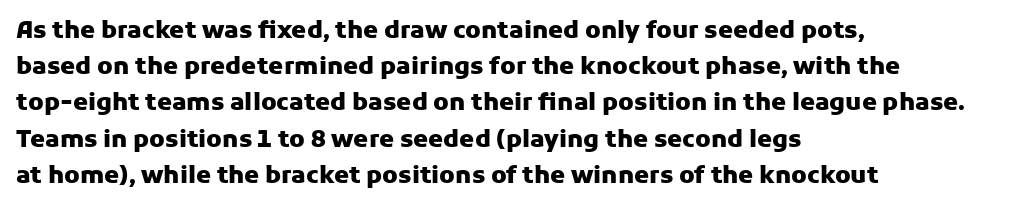
Q: Is the text bold? A: Yes.
Q: Is the text italic (slanted)? A: No, it is upright.
Q: Is the text underlined? A: No.
Q: How is the paragraph aligned? A: Left-aligned.
Q: Is the spacing between letters normal or unusually wide? A: Normal.
Q: Is the spacing between lines tight, normal or loose? A: Normal.
